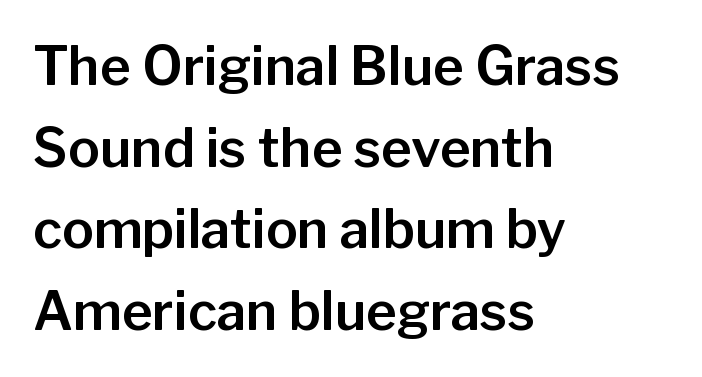
The image shows 53 px sans-serif type, upright; set left-aligned, normal line spacing (1.54x), normal letter spacing, not underlined; low stroke contrast and a medium x-height.
